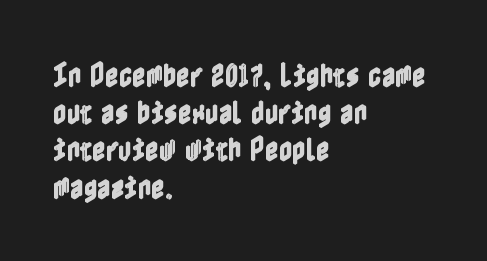
The passage is arranged the way most books set body copy — flush left. No extra tracking has been applied to these lines. You can tell it's not italic because the verticals are truly vertical. The leading is moderate, giving the passage an even texture. The specimen omits any rule beneath the text block's lines.
